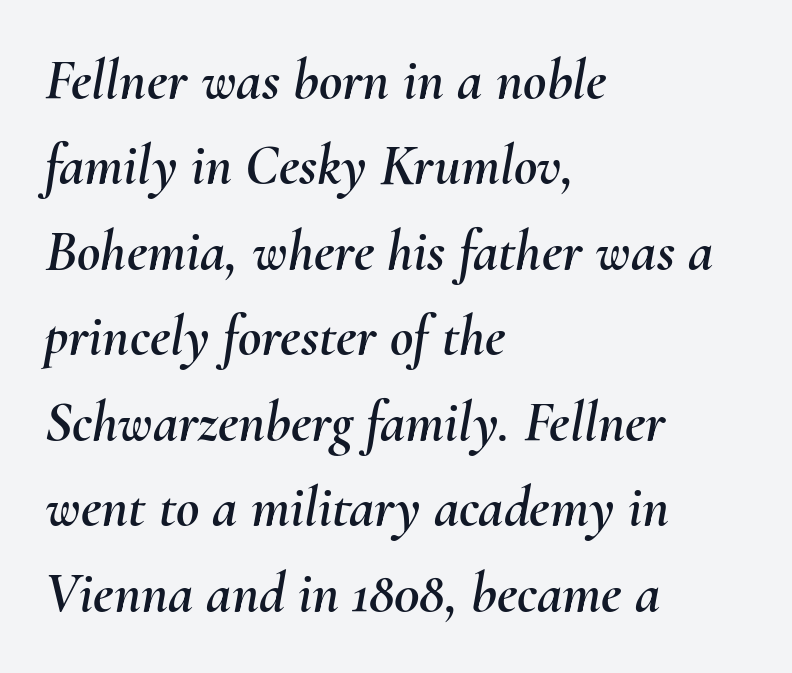
The image shows 57 px text type, italic (leaning right); set left-aligned, normal line spacing (1.5x), normal letter spacing, not underlined; medium stroke contrast and a small x-height.
